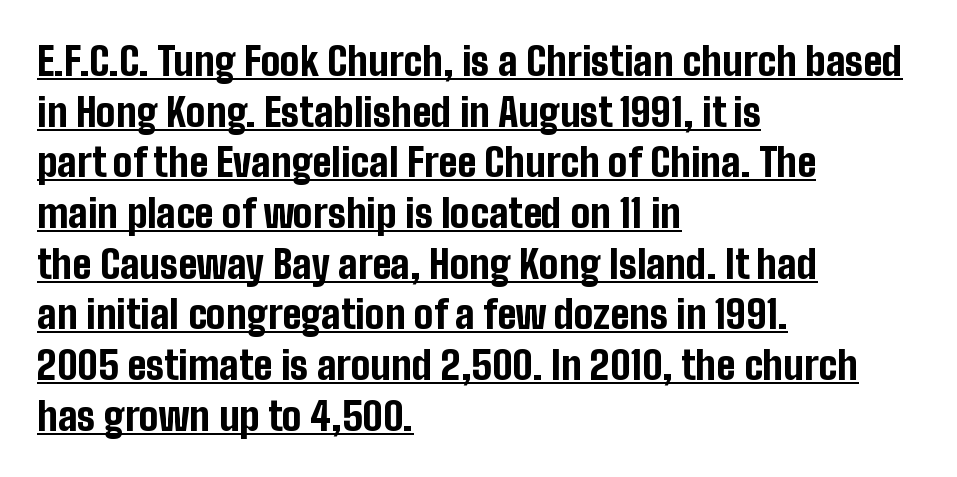
{"serif": "no", "italic": "no", "bold": "yes", "weight": "bold", "width": "condensed", "stroke_contrast": "low", "x_height": "medium", "monospaced": "no", "underline": "yes", "align": "left", "line_spacing": "normal", "line_spacing_ratio": 1.3, "letter_spacing": "normal", "letter_spacing_em": 0.0, "glyph_px": 39}
